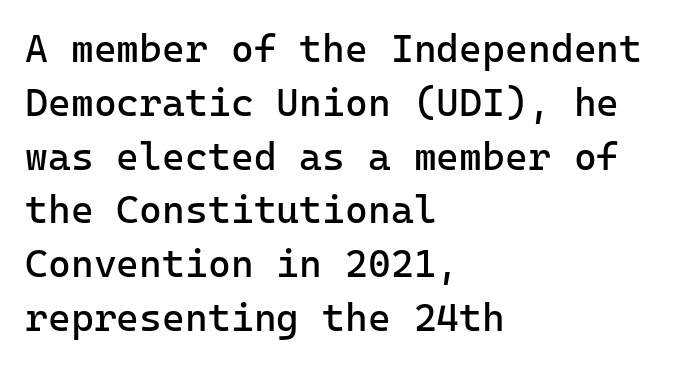
{"serif": "no", "italic": "no", "bold": "no", "weight": "regular", "width": "normal", "stroke_contrast": "low", "x_height": "medium", "underline": "no", "align": "left", "line_spacing": "normal", "line_spacing_ratio": 1.38, "letter_spacing": "normal", "letter_spacing_em": 0.0, "glyph_px": 39}
